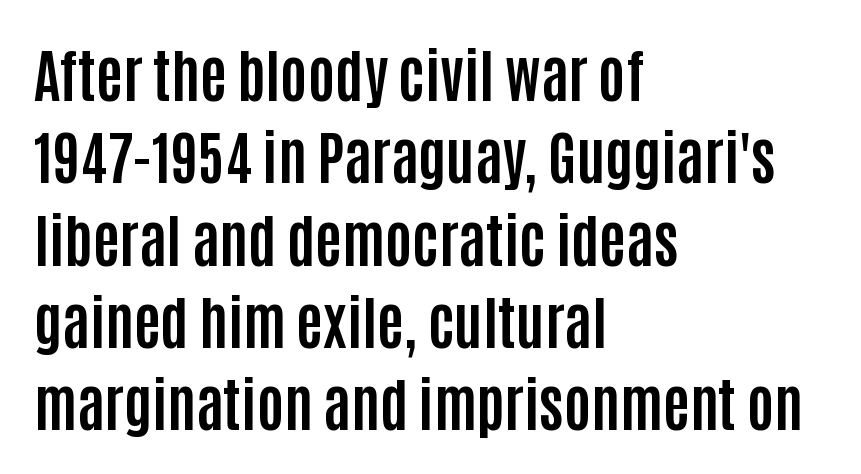
{"serif": "no", "italic": "no", "bold": "yes", "weight": "bold", "width": "condensed", "stroke_contrast": "low", "x_height": "large", "monospaced": "no", "underline": "no", "align": "left", "line_spacing": "normal", "line_spacing_ratio": 1.42, "letter_spacing": "normal", "letter_spacing_em": 0.0, "glyph_px": 58}
